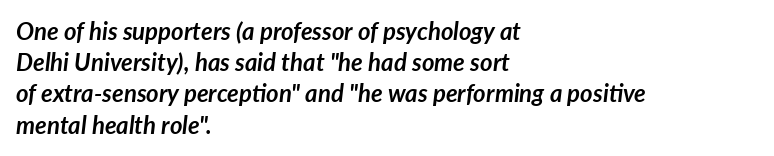
Q: Is the text bold? A: Yes.
Q: Is the text italic (slanted)? A: Yes, it leans right by about 7 degrees.
Q: Is the text underlined? A: No.
Q: How is the paragraph aligned? A: Left-aligned.
Q: Is the spacing between letters normal or unusually wide? A: Normal.
Q: Is the spacing between lines tight, normal or loose? A: Normal.
